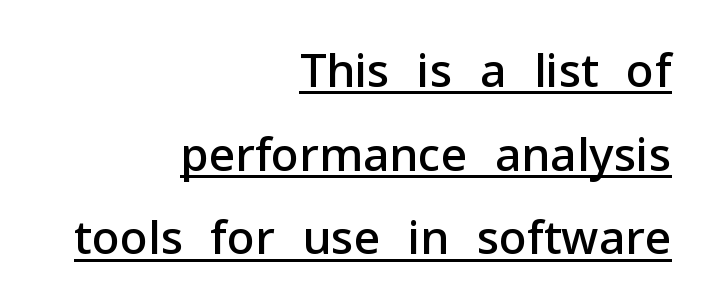
{"serif": "no", "italic": "no", "bold": "semi", "weight": "semibold", "width": "normal", "stroke_contrast": "low", "x_height": "medium", "monospaced": "no", "underline": "yes", "align": "right", "line_spacing_ratio": 1.82, "letter_spacing": "normal", "letter_spacing_em": 0.0, "glyph_px": 46}
